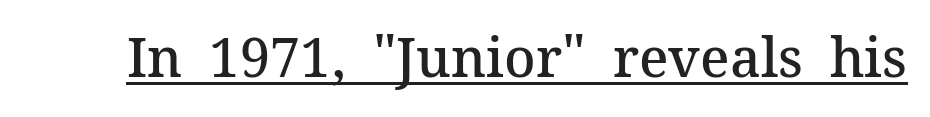
{"serif": "yes", "italic": "no", "bold": "semi", "weight": "semibold", "width": "normal", "stroke_contrast": "medium", "x_height": "medium", "monospaced": "no", "underline": "yes", "letter_spacing": "normal", "letter_spacing_em": 0.0, "glyph_px": 54}
